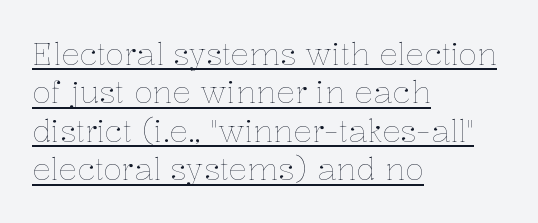
Decoration check: the copy is underlined. Caption: multi-line text, flush left, ragged right. The letters advance in unequal steps, a hallmark of proportional type. The typeface has the unassuming heft of standard copy or less.
